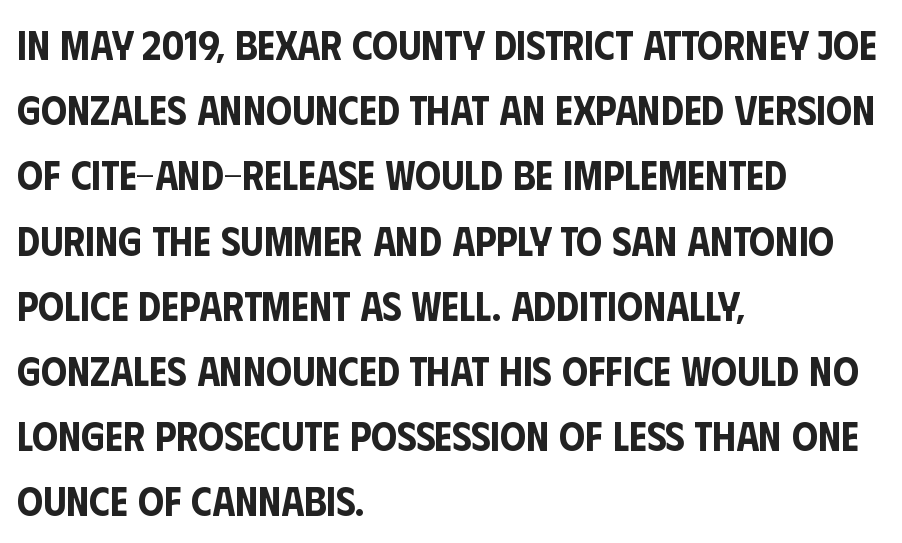
{"serif": "no", "italic": "no", "width": "condensed", "stroke_contrast": "low", "x_height": "large", "monospaced": "no", "underline": "no", "align": "left", "line_spacing": "normal", "line_spacing_ratio": 1.59, "letter_spacing": "normal", "letter_spacing_em": 0.0, "glyph_px": 41}
